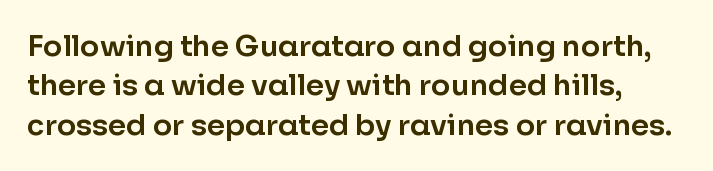
You could not count columns in this text — the font is proportionally spaced. One glance says typical: line gaps are just what's usual. A sans-serif font was chosen for this passage. Does the lettering tilt? It doesn't — this is upright. Anything drawn beneath the words? Only blank space. The gaps between neighbouring characters are ordinary and unremarkable.
